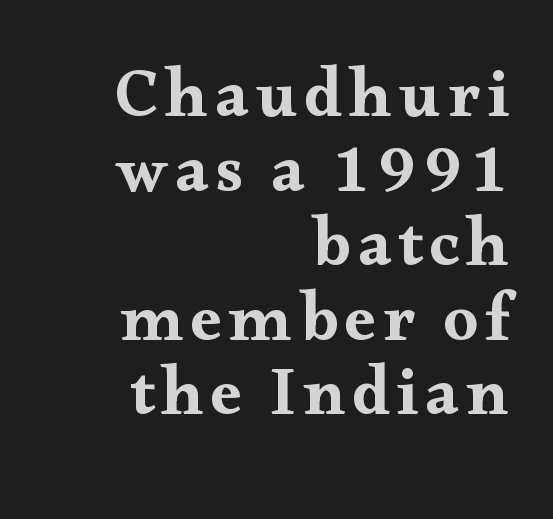
The image shows 69 px wide serif type, upright; set right-aligned, tight line spacing (1.08x), not underlined; medium stroke contrast and a small x-height.
